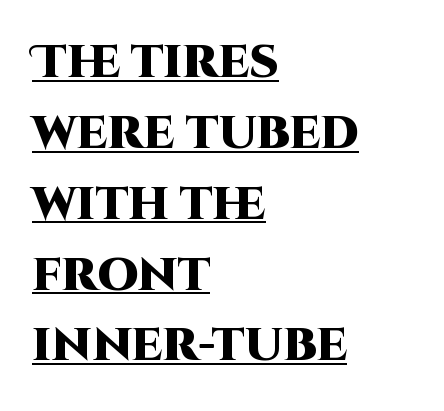
Honestly, the row spacing looks completely unremarkable. If you drew a ruler down the left edge, every line would touch it. A sans-serif font was chosen for this passage. The specimen includes a rule beneath the text block's lines.
